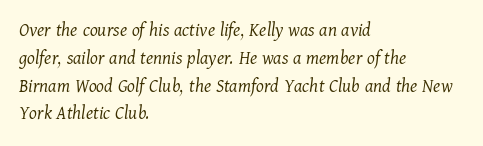
Q: Is the text bold? A: No.
Q: Is the text italic (slanted)? A: Yes, it leans right by about 11 degrees.
Q: Is the text underlined? A: No.
Q: How is the paragraph aligned? A: Left-aligned.
Q: Is the spacing between letters normal or unusually wide? A: Normal.
Q: Is the spacing between lines tight, normal or loose? A: Normal.
